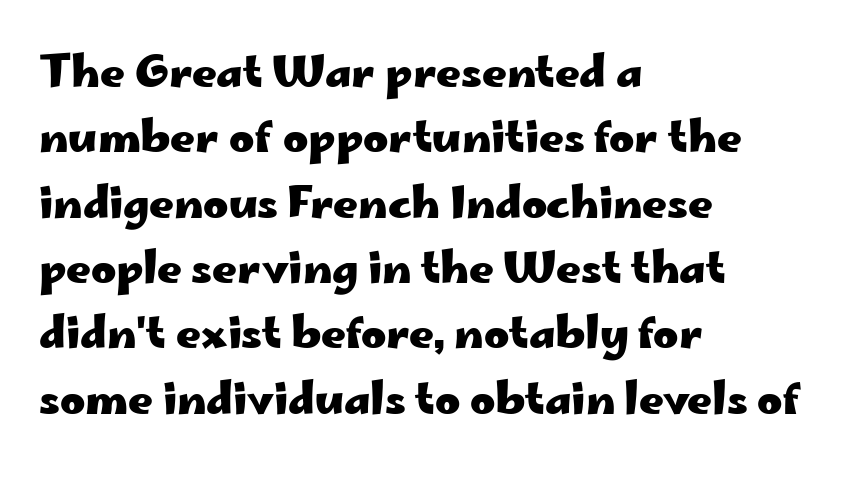
{"serif": "no", "italic": "no", "bold": "yes", "weight": "heavy", "width": "wide", "stroke_contrast": "low", "x_height": "small", "monospaced": "no", "underline": "no", "align": "left", "line_spacing": "normal", "line_spacing_ratio": 1.52, "letter_spacing": "normal", "letter_spacing_em": 0.0, "glyph_px": 43}
